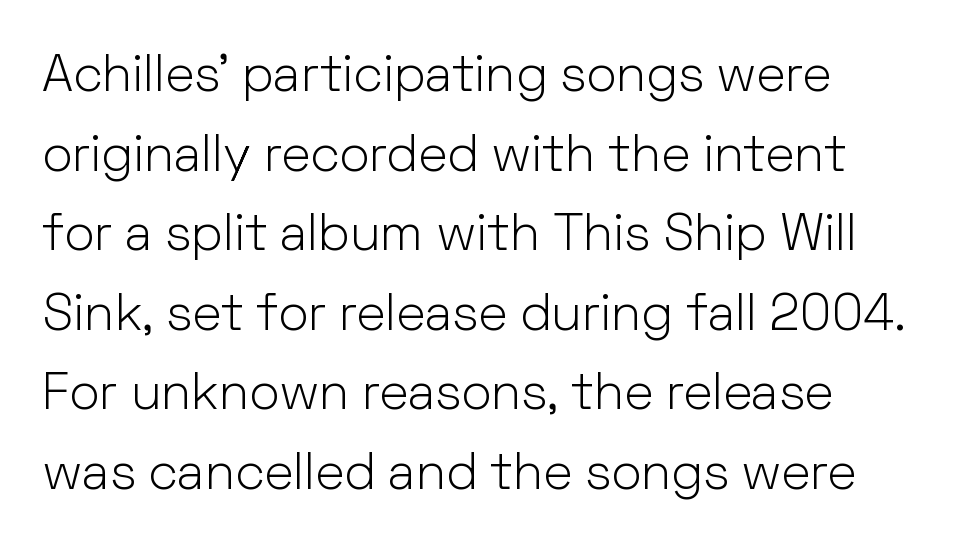
Stems and bowls with no extra thickness — not bold. Serifs: no, the terminals of the letterforms are clean. Posture: vertical. Varying glyph widths throughout — classic text-font behaviour. Each row of text sits above clean, open space. The lines in this sample share a left origin and differ only in where they stop.
